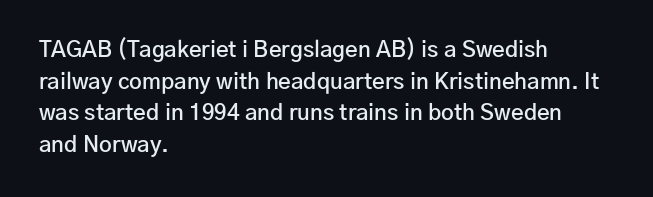
{"italic": "no", "bold": "semi", "underline": "no", "align": "left", "line_spacing": "normal", "line_spacing_ratio": 1.44, "letter_spacing": "normal", "letter_spacing_em": 0.0, "glyph_px": 22}
